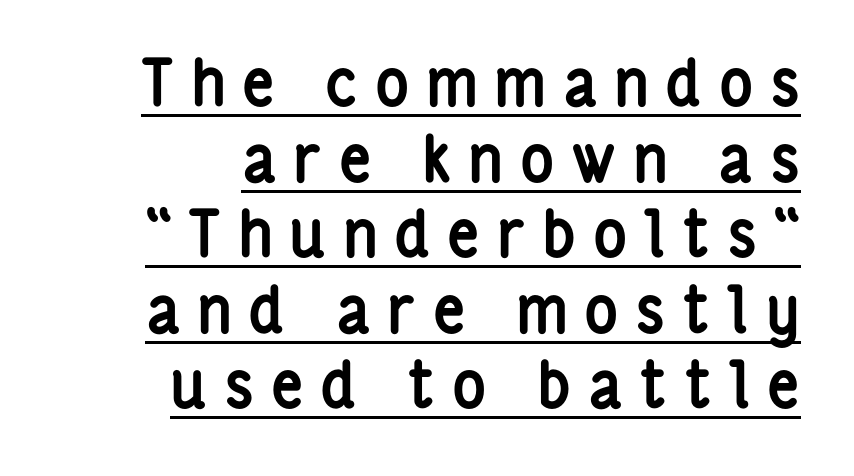
Nothing sits at the stroke ends, so this counts as sans-serif. Somebody hit Ctrl+U on this one — the words are underlined. Characters remain perfectly vertical along every line. Alignment: flush right. A dark, heavy texture on the line: the type is bold. Short note: letters widely spaced.
